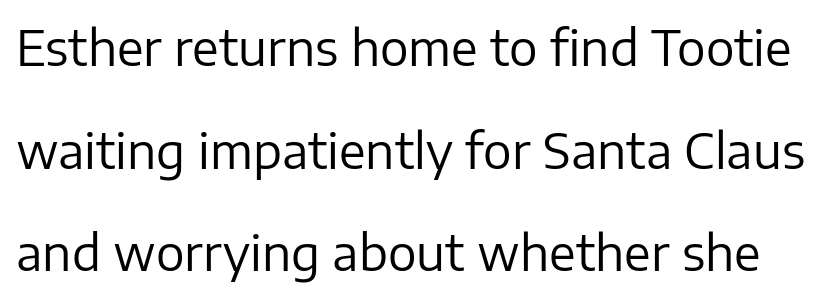
{"serif": "no", "italic": "no", "bold": "no", "weight": "regular", "width": "normal", "stroke_contrast": "low", "x_height": "medium", "monospaced": "no", "underline": "no", "line_spacing": "loose", "line_spacing_ratio": 2.14, "letter_spacing": "normal", "letter_spacing_em": 0.0, "glyph_px": 48}
